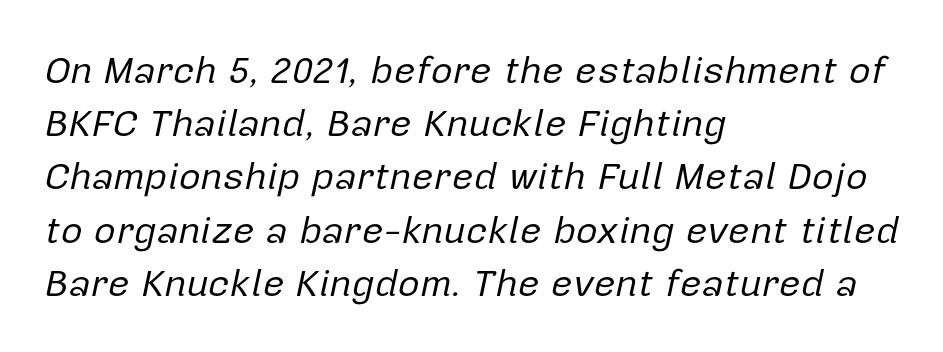
Baseline-to-baseline distance is the conventional proportion of letter height. Is this a heavy cut? Hardly; it is regular or lighter. The string is rendered with underlining switched off. What stands out about the letter spacing? Nothing — it is the standard amount. Looks like regular typesetting: each glyph gets only the width it needs. The lines are quadded left.
